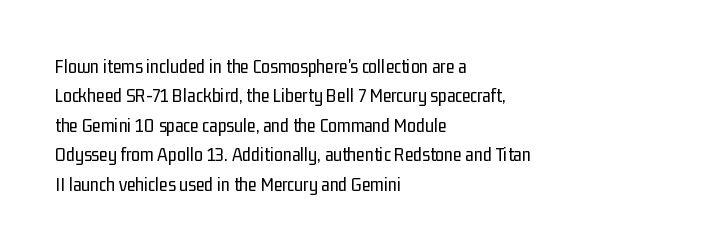
Look at the tracking — it's just the regular setting, nothing added. This sample keeps an unexceptional amount of space between lines. A typesetter would mark this as roman, not italic. Each row of text sits above clean, open space. Ink coverage per letter is moderate at most. This rendering uses left alignment, leaving the right contour irregular.
